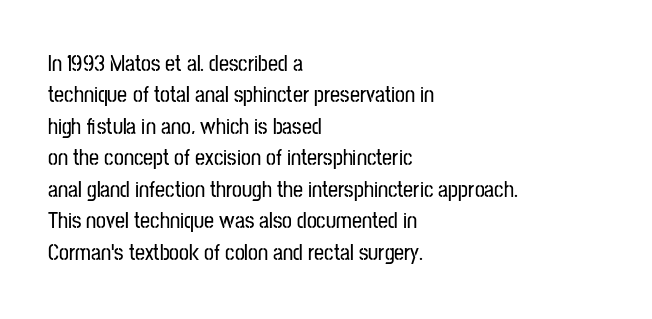
Quick note: underline off. Interline gaps are of average width in this sample. Notice how the stems are strictly vertical — no italics here. How are the letters spaced? Ordinarily, with no added tracking. The lines are quadded left.
